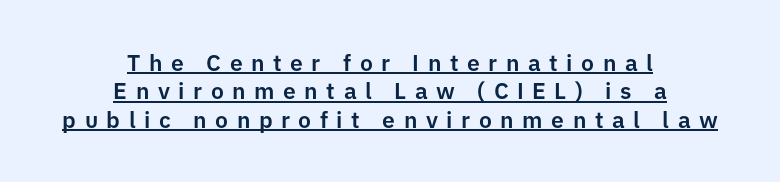
Q: Is the text italic (slanted)? A: No, it is upright.
Q: Is the text underlined? A: Yes.
Q: How is the paragraph aligned? A: Centered.
Q: Is the spacing between letters normal or unusually wide? A: Unusually wide.
